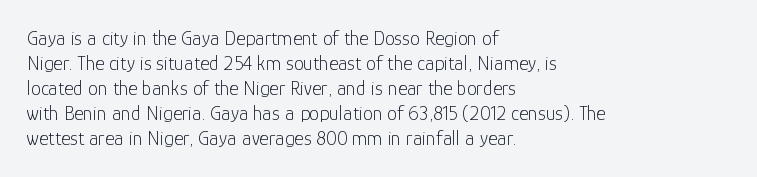
{"italic": "no", "bold": "no", "underline": "no", "align": "left", "line_spacing": "normal", "line_spacing_ratio": 1.25, "letter_spacing": "normal", "letter_spacing_em": 0.0, "glyph_px": 20}
